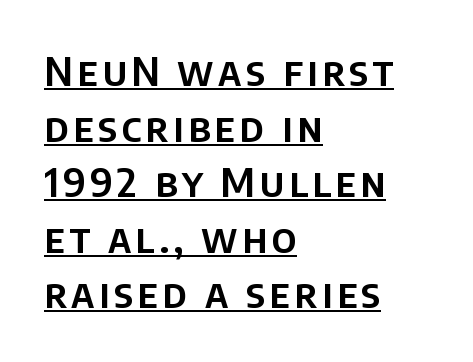
The image shows 40 px sans-serif type, upright; set left-aligned, normal line spacing (1.39x), underlined; low stroke contrast and a large x-height.
